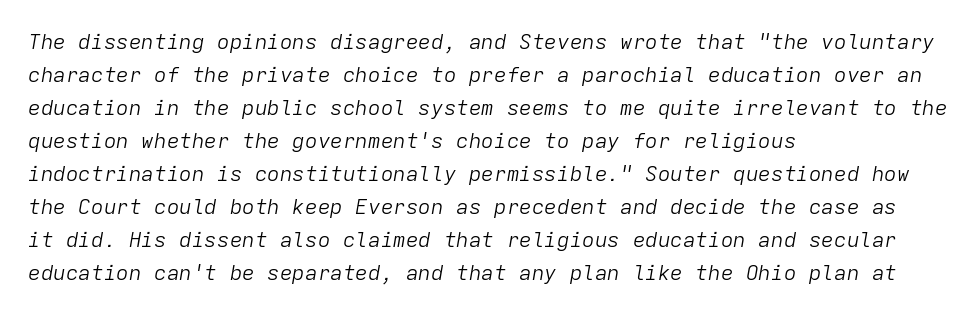
Vertical stems look standard width or narrower in stroke. The passage is arranged the way most books set body copy — flush left. The designer left line spacing at the default. The strip under each line holds only bare page. You could call the tracking neutral — neither tight nor loose.
